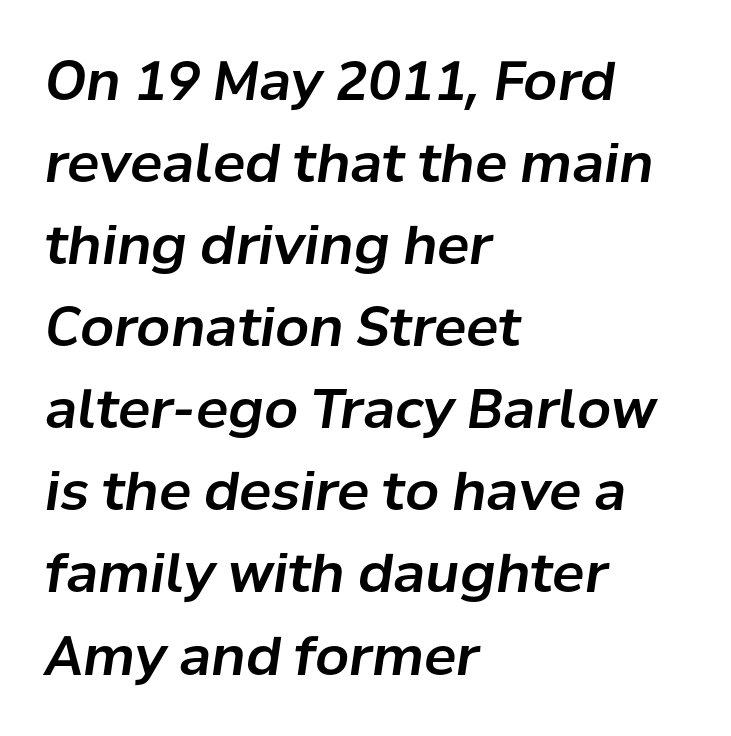
The image shows 54 px text type, italic (leaning right); set left-aligned, normal line spacing (1.52x), normal letter spacing, not underlined; low stroke contrast and a medium x-height.
